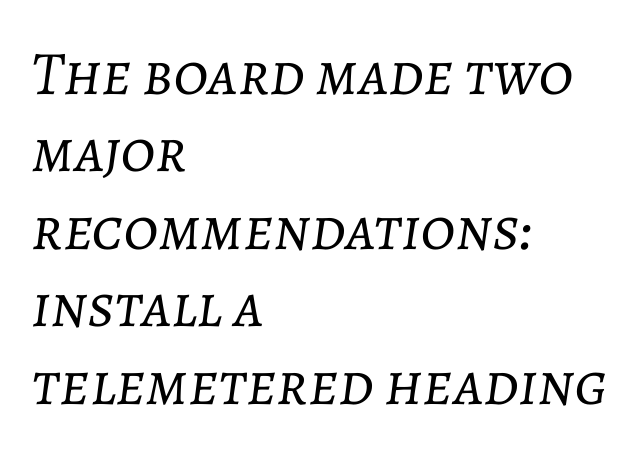
The image shows 62 px light type, italic (leaning right); set left-aligned, normal line spacing (1.25x), normal letter spacing, not underlined; low stroke contrast and a medium x-height.
